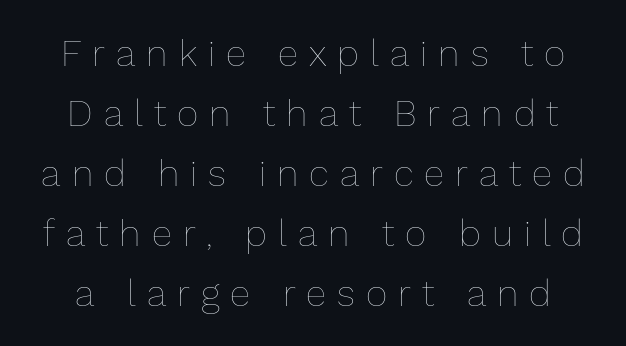
Each letter keeps its own natural width here, so spacing adapts to shape. The strip under each line holds only bare page. The cut favours lightness, reaching ordinary text weight at its darkest. Posture: vertical. Here the glyphs are tracked loosely, breaking word shapes into spaced letters. Horizontal bands of white between lines are of average thickness.
